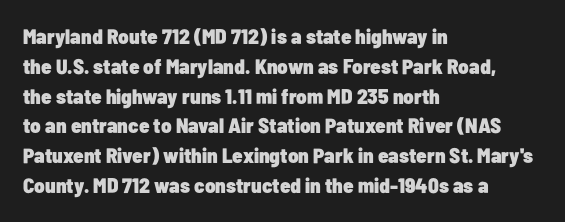
Q: Is the text bold? A: Yes.
Q: Is the text italic (slanted)? A: No, it is upright.
Q: Is the text underlined? A: No.
Q: How is the paragraph aligned? A: Left-aligned.
Q: Is the spacing between letters normal or unusually wide? A: Normal.
Q: Is the spacing between lines tight, normal or loose? A: Normal.
